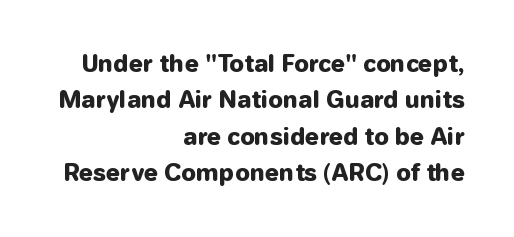
Alignment: flush right. The letters sit at their default tracking, neither squeezed nor spread. The glyphs have the mass of a bold cut. The vertical gap from one line to the next is medium. The font's upright variant was chosen for this text.
